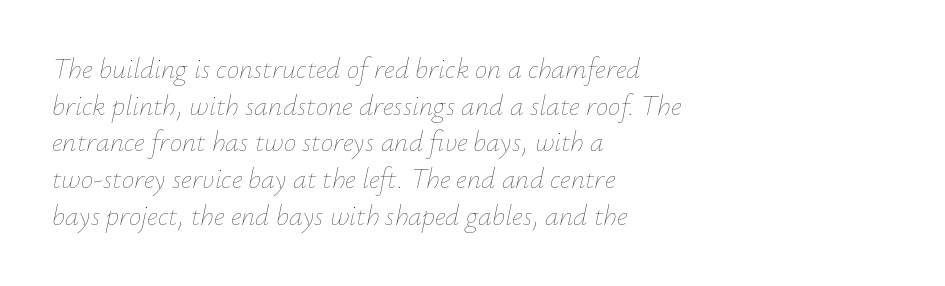
Emphasis-style slanted type is in use. Anything drawn beneath the words? Only blank space. Nothing unusual about the tracking: characters are spaced as the font intends. The leading is moderate, giving the passage an even texture. Layout note: lines flush left. This reads as an unemphasized weight, regular at the heaviest.
